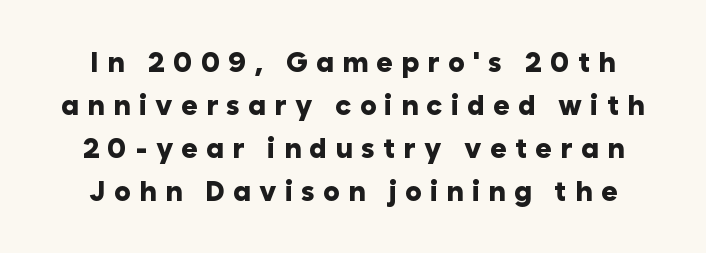
Q: Is the text bold? A: Yes.
Q: Is the text italic (slanted)? A: No, it is upright.
Q: Is the typeface a serif or a sans-serif typeface? A: Sans-serif.
Q: Is the text underlined? A: No.
Q: Is the spacing between letters normal or unusually wide? A: Unusually wide.
Q: Is the spacing between lines tight, normal or loose? A: Normal.
Q: Width (condensed, normal, or wide)? A: Normal.
Q: Stroke contrast? A: Low.
Q: x-height? A: Medium.
Q: Monospaced? A: No.
